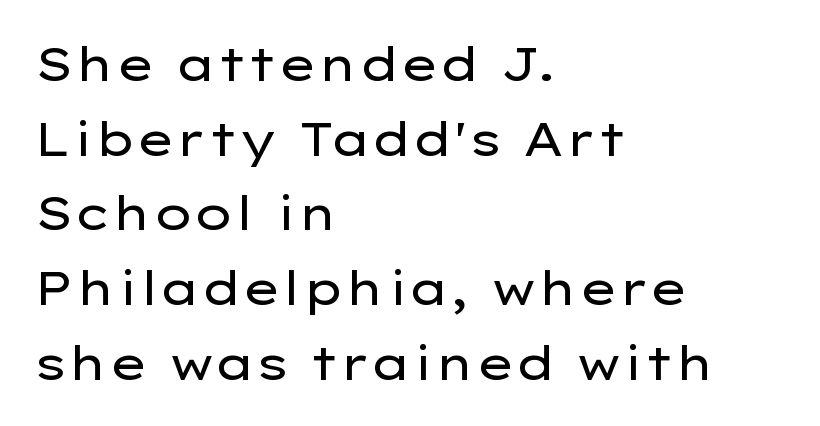
Q: Is the text bold? A: No.
Q: Is the text italic (slanted)? A: No, it is upright.
Q: Is the typeface a serif or a sans-serif typeface? A: Sans-serif.
Q: Is the text underlined? A: No.
Q: How is the paragraph aligned? A: Left-aligned.
Q: Is the spacing between letters normal or unusually wide? A: Normal.
Q: Is the spacing between lines tight, normal or loose? A: Normal.
Q: Width (condensed, normal, or wide)? A: Wide.
Q: Stroke contrast? A: Low.
Q: x-height? A: Medium.
Q: Monospaced? A: No.
